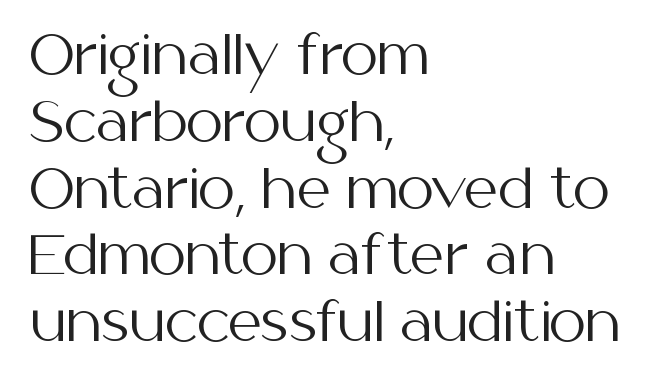
The image shows 53 px regular-weight sans-serif type, upright; set left-aligned, normal line spacing (1.26x), normal letter spacing, not underlined; medium stroke contrast and a medium x-height.
